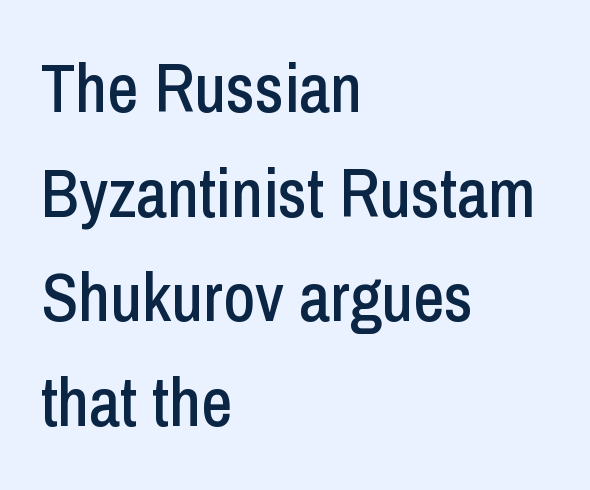
Default kerning and tracking; the words read as compact shapes. The passage shown is not underscored anywhere. Regarding serifs, this sample does without them. Posture: vertical. The typesetter chose a ragged-right arrangement here. Baseline-to-baseline distance is the conventional proportion of letter height.
